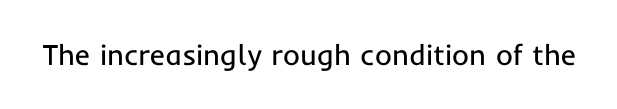
{"serif": "no", "italic": "no", "bold": "no", "weight": "regular", "width": "normal", "stroke_contrast": "low", "x_height": "medium", "monospaced": "no", "underline": "no", "letter_spacing": "normal", "letter_spacing_em": 0.0, "glyph_px": 29}
